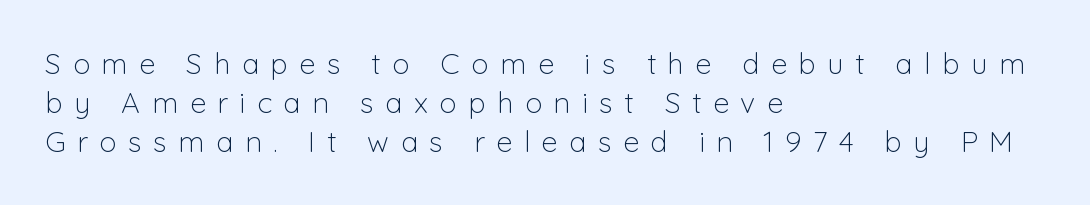
Think of a printed novel: that variable character pitch is what you see here. You can tell from the bare stems that sans-serif type was used. The glyphs are unaccompanied by any horizontal stroke below them. This block has exactly the height ordinary leading produces. Every row of glyphs begins at an identical x-position on the left. The characters are drawn with everyday or finer stroke widths.
